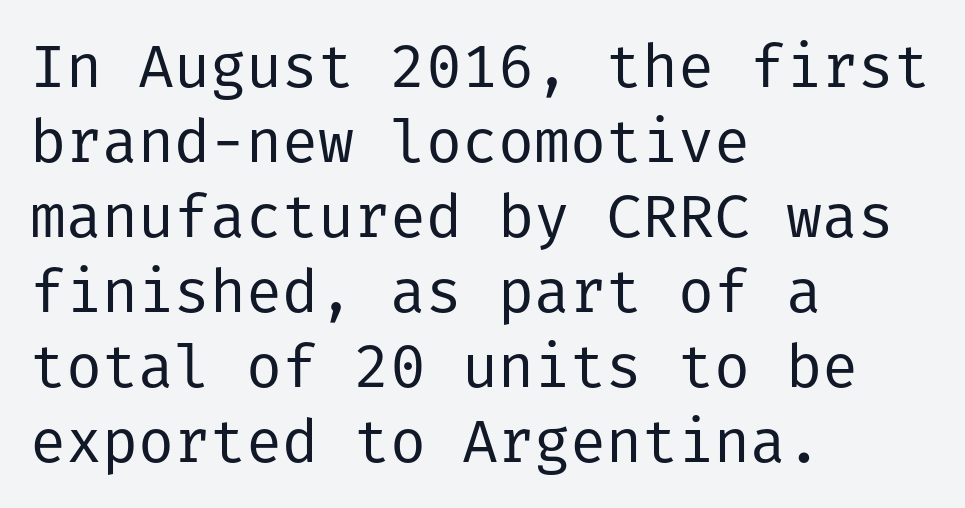
{"serif": "no", "italic": "no", "bold": "no", "weight": "regular", "width": "normal", "stroke_contrast": "low", "x_height": "medium", "underline": "no", "align": "left", "line_spacing": "normal", "line_spacing_ratio": 1.25, "letter_spacing": "normal", "letter_spacing_em": 0.0, "glyph_px": 60}
